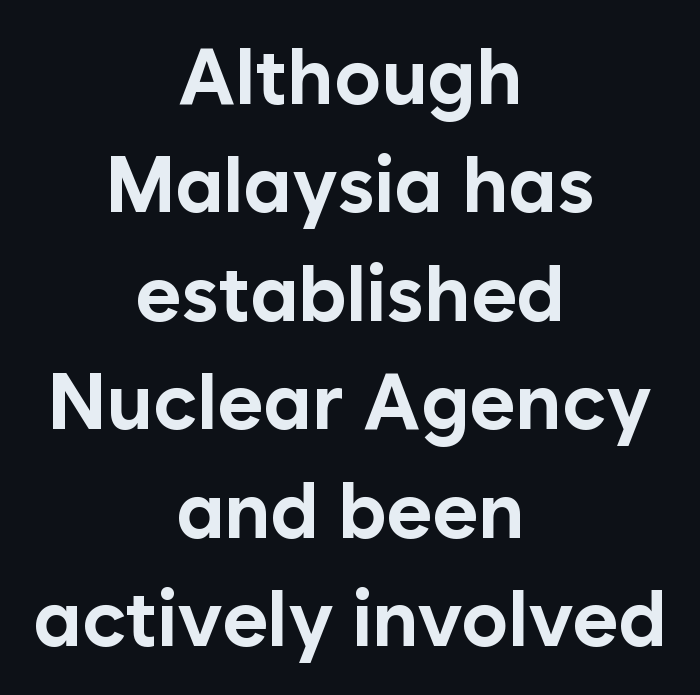
{"serif": "no", "italic": "no", "bold": "yes", "weight": "bold", "width": "normal", "stroke_contrast": "low", "x_height": "medium", "monospaced": "no", "underline": "no", "align": "center", "line_spacing": "normal", "line_spacing_ratio": 1.39, "letter_spacing": "normal", "letter_spacing_em": 0.0, "glyph_px": 78}
